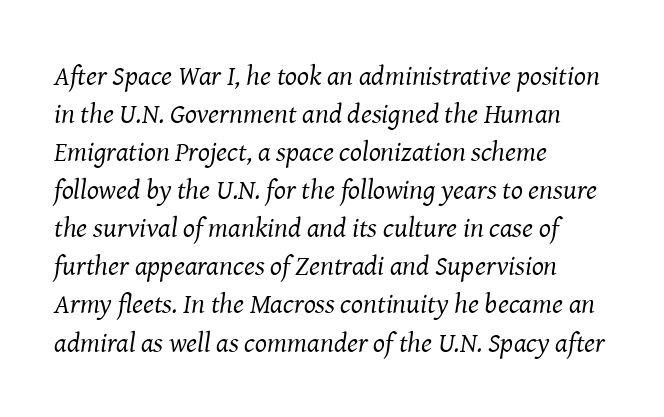
The image shows 28 px regular-weight serif type, italic (leaning right); set left-aligned, normal line spacing (1.36x), normal letter spacing, not underlined; medium stroke contrast and a medium x-height.
